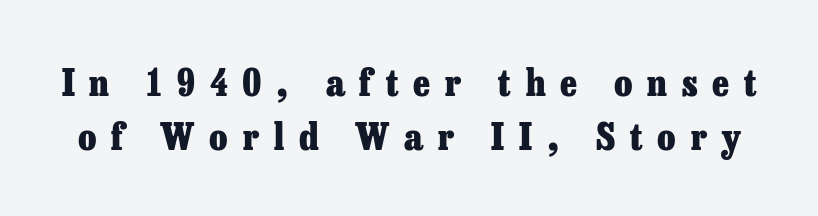
Decoration check: the copy has no underline. Every letter is thick-stroked: bold, no question. Is this a fixed-width face? No — the glyphs have proportional, varying widths. Honestly, the row spacing looks completely unremarkable.
